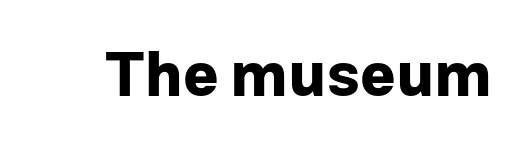
The image shows 61 px bold sans-serif type, upright; set normal letter spacing, not underlined; low stroke contrast and a medium x-height.
